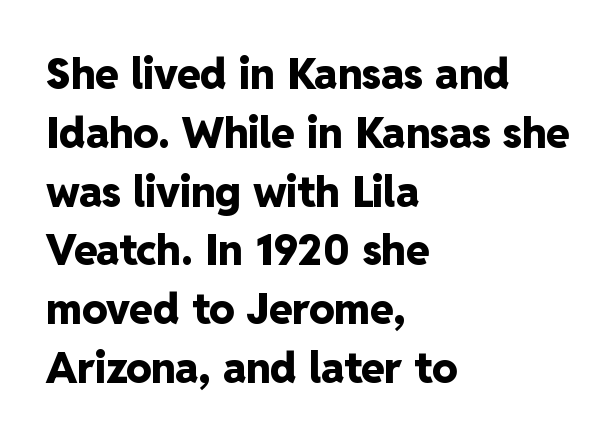
Q: Is the text bold? A: Yes.
Q: Is the text italic (slanted)? A: No, it is upright.
Q: Is the typeface a serif or a sans-serif typeface? A: Sans-serif.
Q: Is the text underlined? A: No.
Q: How is the paragraph aligned? A: Left-aligned.
Q: Is the spacing between letters normal or unusually wide? A: Normal.
Q: Is the spacing between lines tight, normal or loose? A: Normal.
Q: Width (condensed, normal, or wide)? A: Normal.
Q: Stroke contrast? A: Low.
Q: x-height? A: Medium.
Q: Monospaced? A: No.
